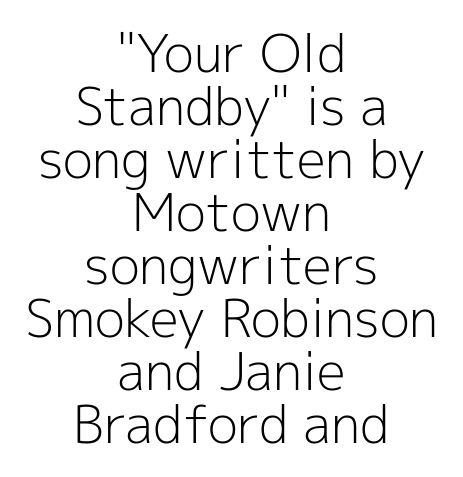
The image shows 52 px light sans-serif type, upright; set centered, tight line spacing (1.02x), normal letter spacing, not underlined; a medium x-height.
